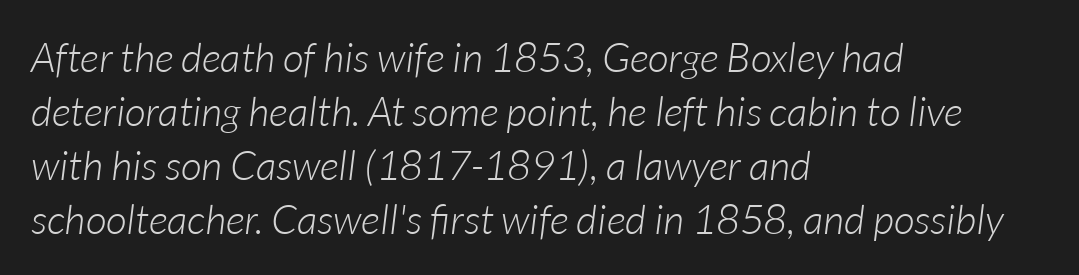
Q: Is the text bold? A: No.
Q: Is the text italic (slanted)? A: Yes, it leans right by about 7 degrees.
Q: Is the text underlined? A: No.
Q: How is the paragraph aligned? A: Left-aligned.
Q: Is the spacing between letters normal or unusually wide? A: Normal.
Q: Is the spacing between lines tight, normal or loose? A: Normal.
Q: Width (condensed, normal, or wide)? A: Normal.
Q: Stroke contrast? A: Low.
Q: x-height? A: Medium.
Q: Monospaced? A: No.
